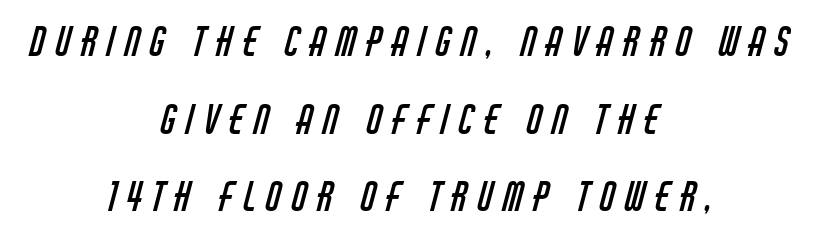
Q: Is the text bold? A: No.
Q: Is the typeface a serif or a sans-serif typeface? A: Sans-serif.
Q: Is the text underlined? A: No.
Q: How is the paragraph aligned? A: Centered.
Q: Is the spacing between letters normal or unusually wide? A: Unusually wide.
Q: Is the spacing between lines tight, normal or loose? A: Loose.
Q: Width (condensed, normal, or wide)? A: Condensed.
Q: Stroke contrast? A: Low.
Q: x-height? A: Large.
Q: Monospaced? A: No.
